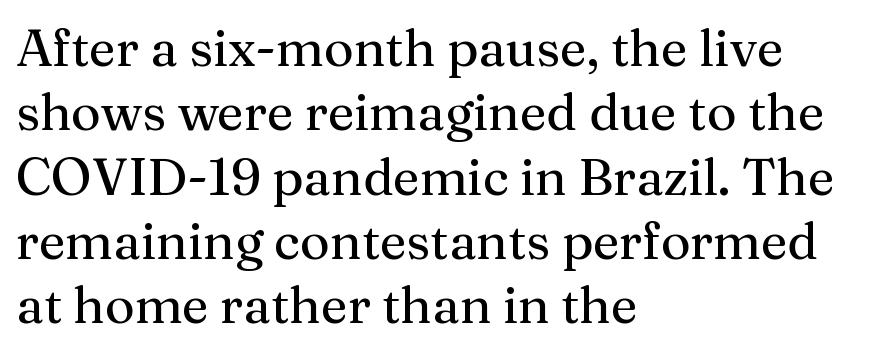
Q: Is the text italic (slanted)? A: No, it is upright.
Q: Is the typeface a serif or a sans-serif typeface? A: Serif.
Q: Is the text underlined? A: No.
Q: How is the paragraph aligned? A: Left-aligned.
Q: Is the spacing between letters normal or unusually wide? A: Normal.
Q: Is the spacing between lines tight, normal or loose? A: Normal.
Q: Width (condensed, normal, or wide)? A: Normal.
Q: Stroke contrast? A: Medium.
Q: x-height? A: Medium.
Q: Monospaced? A: No.
